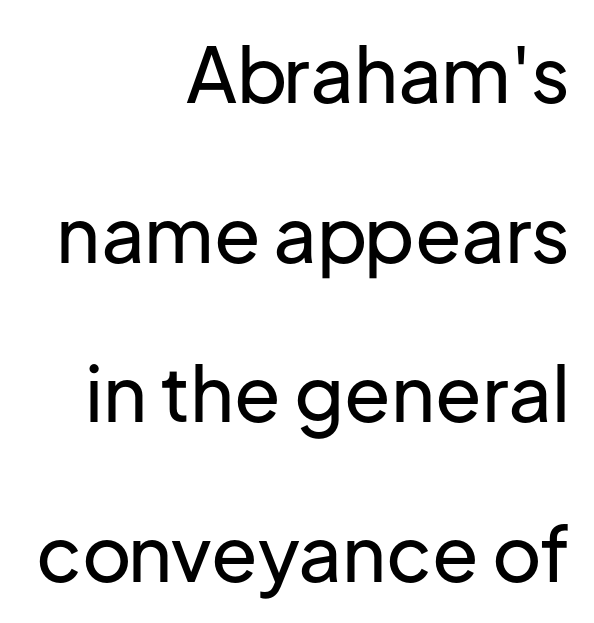
The image shows 76 px sans-serif type, upright; set right-aligned, loose line spacing (2.1x), normal letter spacing, not underlined; low stroke contrast and a medium x-height.
